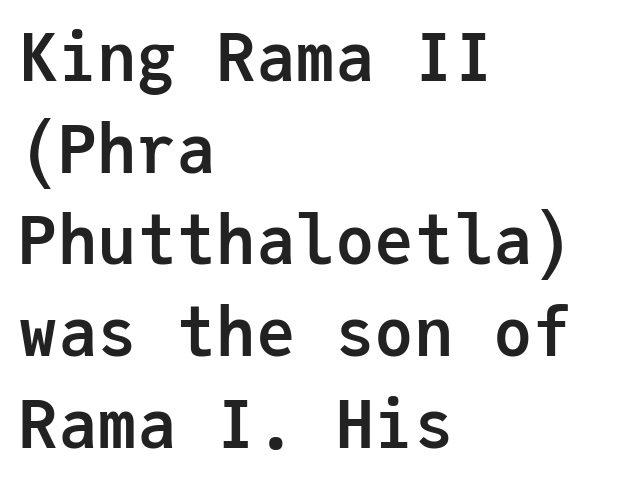
Q: Is the text bold? A: Yes.
Q: Is the text italic (slanted)? A: No, it is upright.
Q: Is the typeface a serif or a sans-serif typeface? A: Sans-serif.
Q: Is the text underlined? A: No.
Q: How is the paragraph aligned? A: Left-aligned.
Q: Is the spacing between letters normal or unusually wide? A: Normal.
Q: Is the spacing between lines tight, normal or loose? A: Normal.
Q: Width (condensed, normal, or wide)? A: Normal.
Q: Stroke contrast? A: Low.
Q: x-height? A: Medium.
Q: Monospaced? A: Yes.
